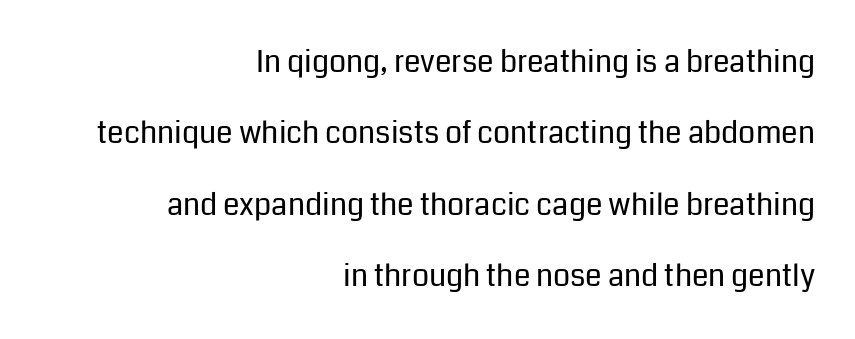
Q: Is the text bold? A: No.
Q: Is the text italic (slanted)? A: No, it is upright.
Q: Is the typeface a serif or a sans-serif typeface? A: Sans-serif.
Q: Is the text underlined? A: No.
Q: How is the paragraph aligned? A: Right-aligned.
Q: Is the spacing between letters normal or unusually wide? A: Normal.
Q: Is the spacing between lines tight, normal or loose? A: Loose.
Q: Width (condensed, normal, or wide)? A: Normal.
Q: Stroke contrast? A: Low.
Q: x-height? A: Medium.
Q: Monospaced? A: No.
